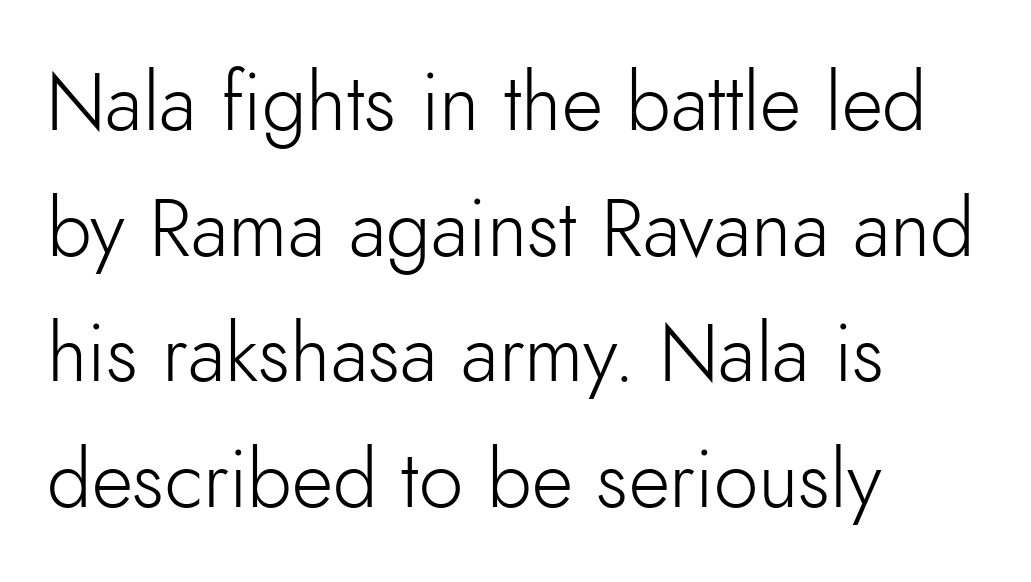
The image shows 80 px light sans-serif type, upright; set left-aligned, normal line spacing (1.57x), normal letter spacing, not underlined; low stroke contrast and a small x-height.
